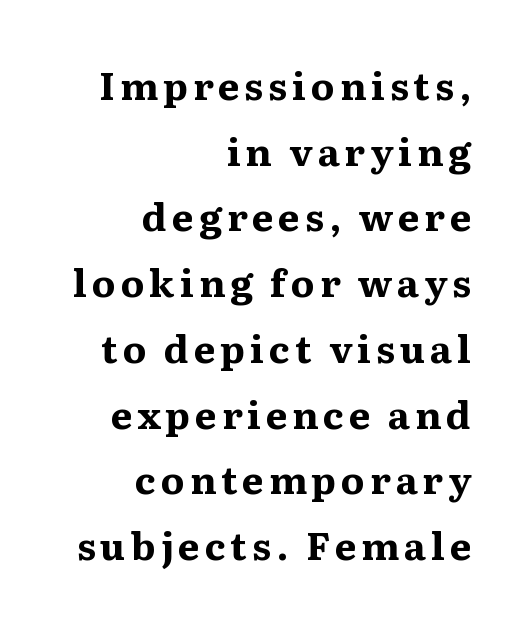
{"serif": "yes", "italic": "no", "bold": "yes", "weight": "bold", "width": "normal", "stroke_contrast": "medium", "x_height": "medium", "monospaced": "no", "underline": "no", "align": "right", "line_spacing_ratio": 1.73, "glyph_px": 38}
